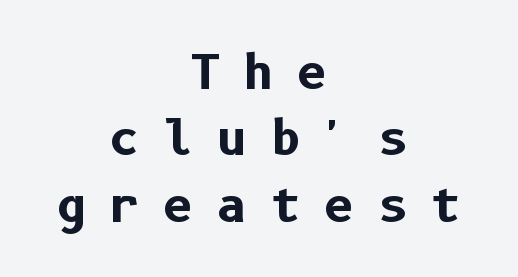
A bare baseline throughout the passage. Tall strokes in this sample are plumb rather than angled. Chunky letters — that's bold for sure. Each new line begins a customary step beneath the previous one.
